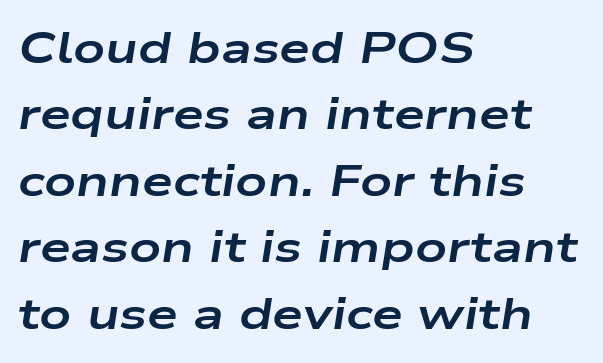
Q: Is the text bold? A: Yes.
Q: Is the text italic (slanted)? A: Yes, it leans right by about 9 degrees.
Q: Is the text underlined? A: No.
Q: How is the paragraph aligned? A: Left-aligned.
Q: Is the spacing between letters normal or unusually wide? A: Normal.
Q: Is the spacing between lines tight, normal or loose? A: Normal.
Q: Width (condensed, normal, or wide)? A: Wide.
Q: Stroke contrast? A: Low.
Q: x-height? A: Medium.
Q: Monospaced? A: No.
